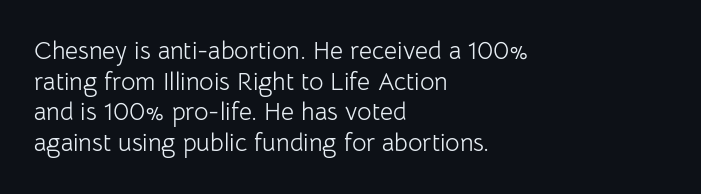
{"italic": "no", "bold": "no", "underline": "no", "align": "left", "line_spacing_ratio": 1.23, "letter_spacing": "normal", "letter_spacing_em": 0.0, "glyph_px": 25}
